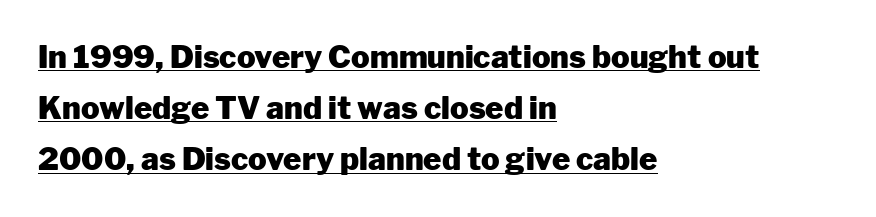
You can tell from the bare stems that sans-serif type was used. Check the space under the baseline: a stroke is drawn there. Students, note that the glyphs here touch the page at normal intervals. All the whitespace from short lines collects on the right.
